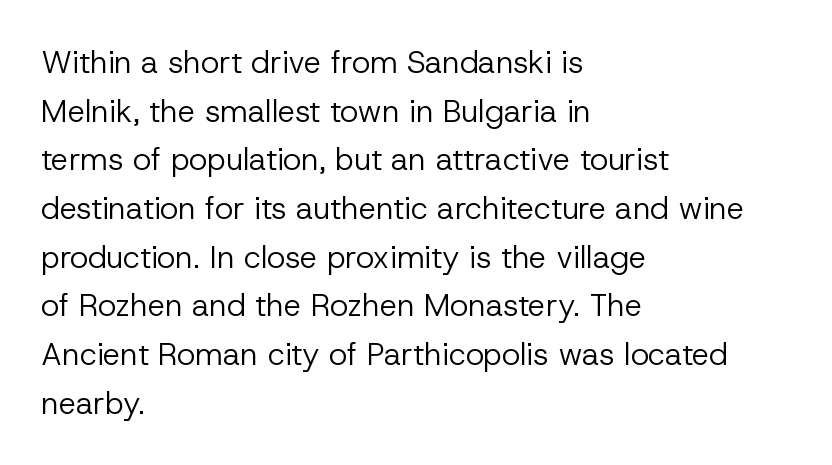
{"serif": "no", "italic": "no", "bold": "no", "weight": "regular", "width": "normal", "stroke_contrast": "low", "x_height": "medium", "monospaced": "no", "underline": "no", "align": "left", "line_spacing": "normal", "line_spacing_ratio": 1.57, "letter_spacing": "normal", "letter_spacing_em": 0.0, "glyph_px": 31}
